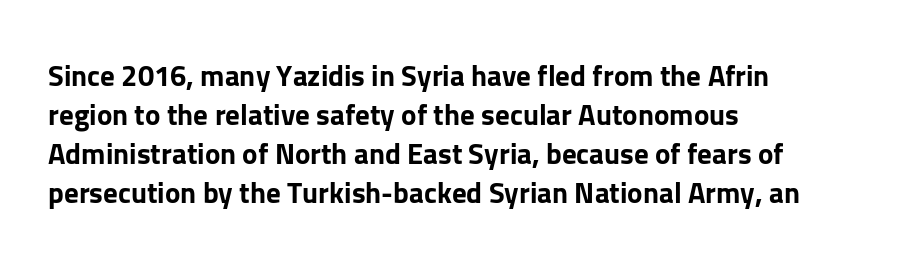
The image shows 29 px bold sans-serif type, upright; set left-aligned, normal line spacing (1.34x), normal letter spacing, not underlined; low stroke contrast and a medium x-height.
